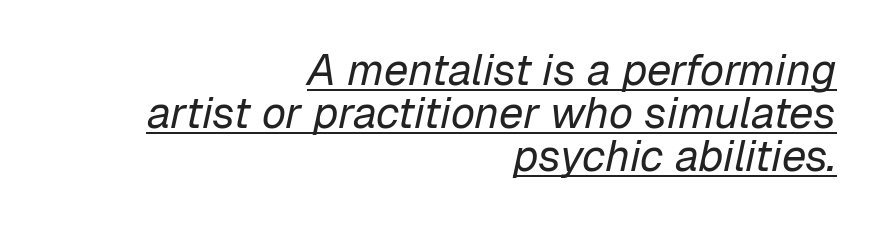
{"italic": "yes", "lean": "right", "slant_degrees": 12, "bold": "no", "weight": "regular", "width": "normal", "stroke_contrast": "low", "x_height": "medium", "monospaced": "no", "underline": "yes", "align": "right", "line_spacing": "tight", "line_spacing_ratio": 0.98, "letter_spacing": "normal", "letter_spacing_em": 0.0, "glyph_px": 44}
